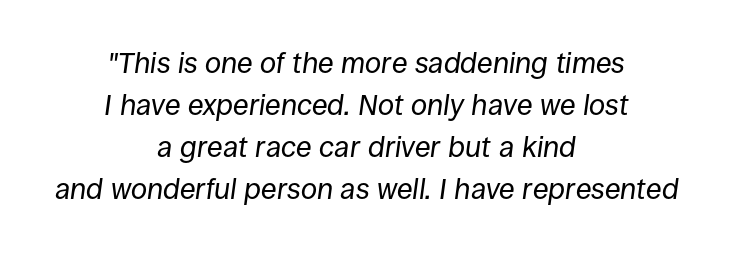
{"italic": "yes", "lean": "right", "slant_degrees": 8, "bold": "no", "weight": "regular", "width": "normal", "stroke_contrast": "low", "x_height": "large", "monospaced": "no", "underline": "no", "align": "center", "line_spacing": "normal", "line_spacing_ratio": 1.45, "letter_spacing": "normal", "letter_spacing_em": 0.0, "glyph_px": 29}
